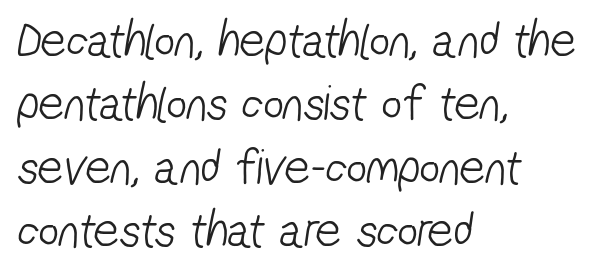
The image shows 50 px light, condensed sans-serif type; set left-aligned, normal line spacing (1.27x), normal letter spacing, not underlined; low stroke contrast and a medium x-height.
